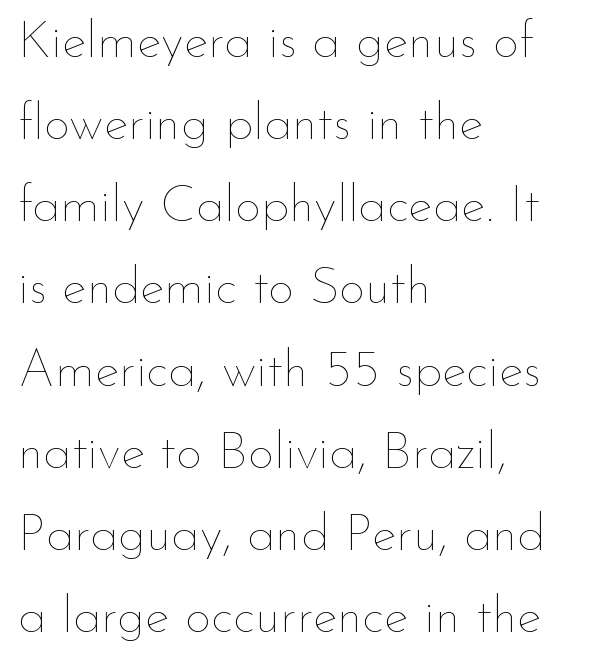
{"italic": "no", "bold": "no", "weight": "thin", "width": "normal", "stroke_contrast": "low", "x_height": "small", "monospaced": "no", "underline": "no", "align": "left", "line_spacing": "normal", "line_spacing_ratio": 1.58, "letter_spacing": "normal", "letter_spacing_em": 0.0, "glyph_px": 52}
